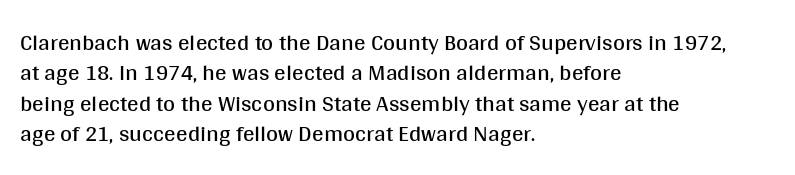
The space directly below the letters is spotless. Caption: standard tracking, unaltered. Vertically, the passage feels balanced, rows spaced as you'd expect. Does the lettering tilt? It doesn't — this is upright.
